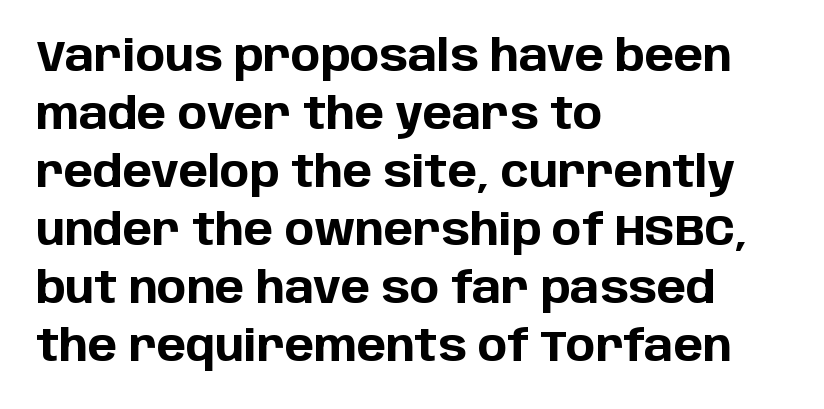
The image shows 44 px bold sans-serif type, upright; set left-aligned, normal line spacing (1.32x), normal letter spacing, not underlined; low stroke contrast and a large x-height.
